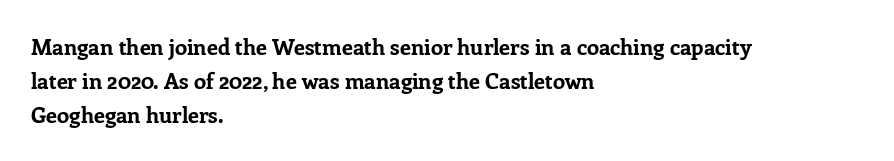
Q: Is the text bold? A: Yes.
Q: Is the text italic (slanted)? A: No, it is upright.
Q: Is the text underlined? A: No.
Q: How is the paragraph aligned? A: Left-aligned.
Q: Is the spacing between letters normal or unusually wide? A: Normal.
Q: Is the spacing between lines tight, normal or loose? A: Normal.
